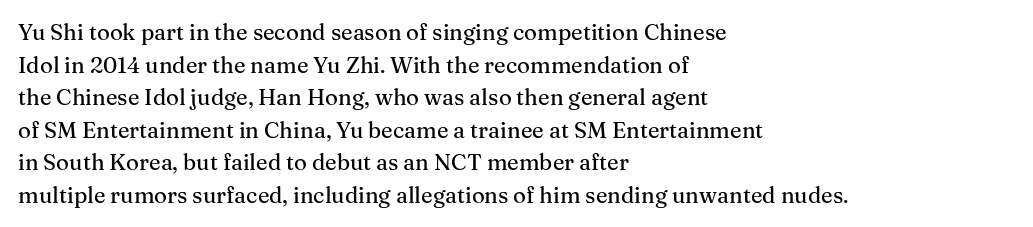
The string is rendered with underlining switched off. Successive baselines arrive at the customary interval. The paragraph shown leans on its left margin. Do the letters lean? They stand straight. The passage shown has conventional tracking throughout.
